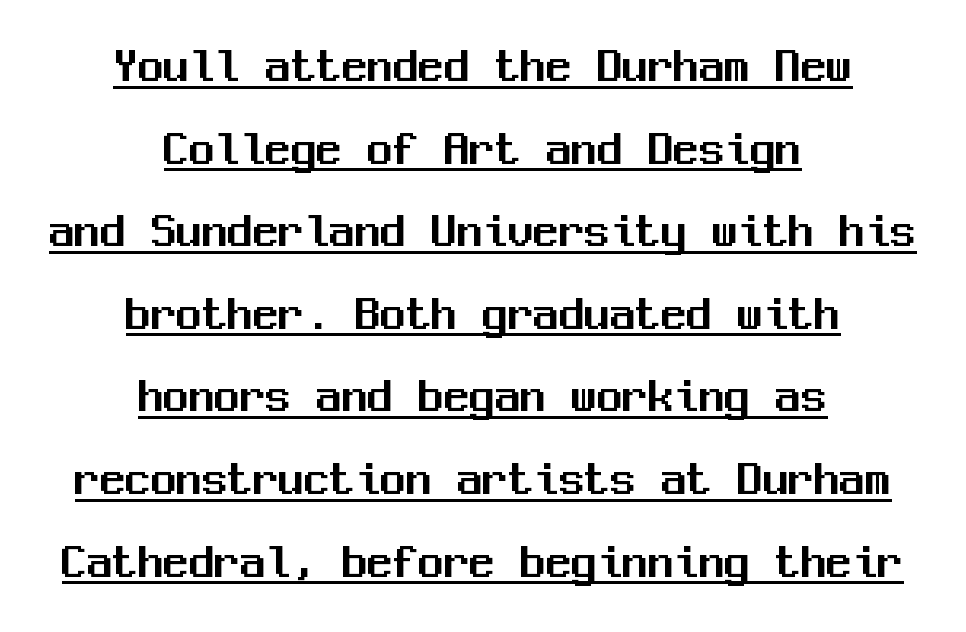
Q: Is the text italic (slanted)? A: No, it is upright.
Q: Is the typeface a serif or a sans-serif typeface? A: Sans-serif.
Q: Is the text underlined? A: Yes.
Q: How is the paragraph aligned? A: Centered.
Q: Is the spacing between letters normal or unusually wide? A: Normal.
Q: Is the spacing between lines tight, normal or loose? A: Normal.
Q: Width (condensed, normal, or wide)? A: Normal.
Q: Stroke contrast? A: Medium.
Q: x-height? A: Medium.
Q: Monospaced? A: Yes.
